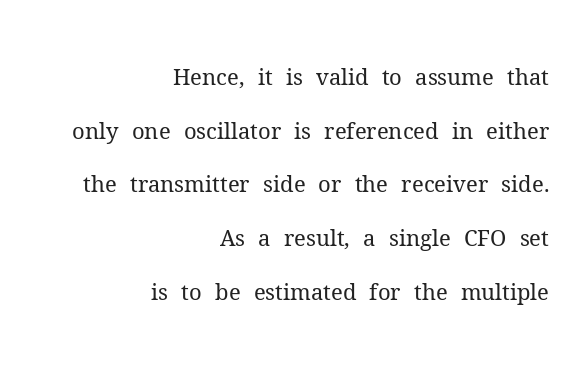
The lettering stays uniformly vertical, giving the passage a roman look. How are the letters spaced? Ordinarily, with no added tracking. One glance says open: line gaps are wider than usual. The typeface has the unassuming heft of standard copy or less.
